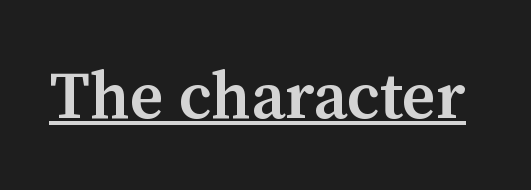
The image shows 66 px semibold serif type, upright; set normal letter spacing, underlined; medium stroke contrast and a medium x-height.
